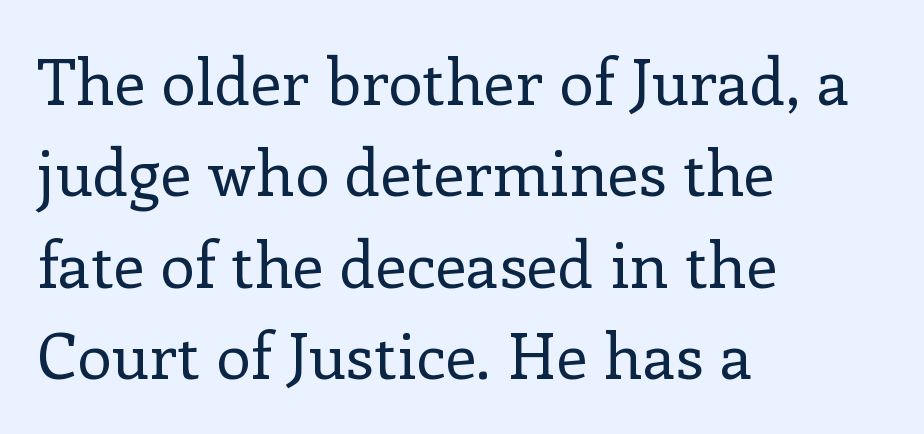
Q: Is the text bold? A: No.
Q: Is the text italic (slanted)? A: No, it is upright.
Q: Is the typeface a serif or a sans-serif typeface? A: Serif.
Q: Is the text underlined? A: No.
Q: How is the paragraph aligned? A: Left-aligned.
Q: Is the spacing between letters normal or unusually wide? A: Normal.
Q: Is the spacing between lines tight, normal or loose? A: Normal.
Q: Width (condensed, normal, or wide)? A: Normal.
Q: Stroke contrast? A: Low.
Q: x-height? A: Medium.
Q: Monospaced? A: No.
